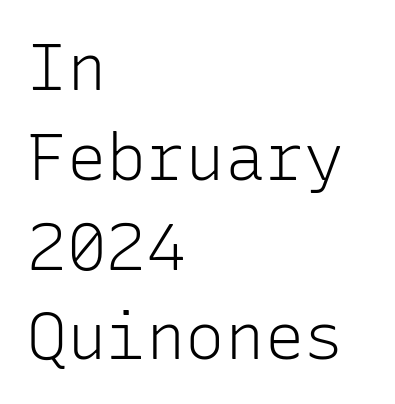
The image shows 66 px light sans-serif type, upright, monospaced; set left-aligned, normal line spacing (1.36x), normal letter spacing, not underlined; low stroke contrast and a medium x-height.
